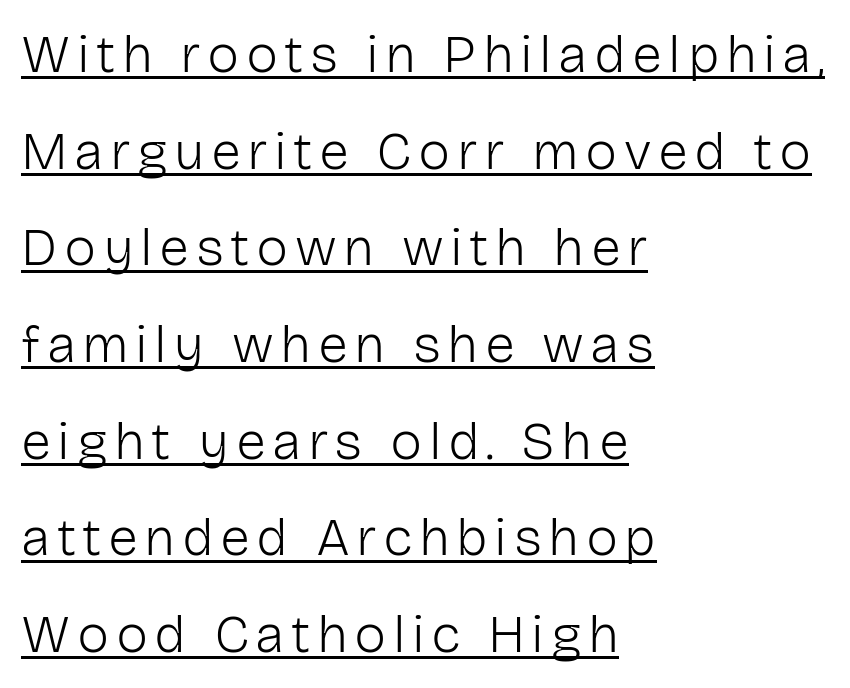
No italicization has been applied; the sample stays upright. The strokes are not fattened; the text isn't bold. You can see a thin bar hugging the bottom of the glyphs. A typesetter would call this proportional, since set widths differ per character. The typeface chosen for these lines omits serifs.
